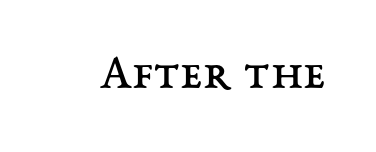
Q: Is the text bold? A: No.
Q: Is the text italic (slanted)? A: No, it is upright.
Q: Is the text underlined? A: No.
Q: Is the spacing between letters normal or unusually wide? A: Normal.
Q: Width (condensed, normal, or wide)? A: Normal.
Q: Stroke contrast? A: Medium.
Q: x-height? A: Medium.
Q: Monospaced? A: No.
